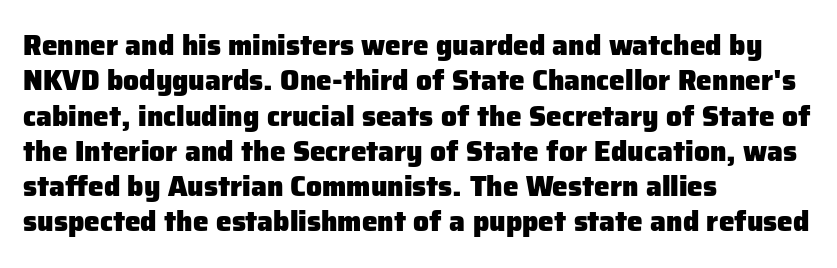
The image shows 28 px heavy sans-serif type, upright; set left-aligned, normal line spacing (1.26x), normal letter spacing, not underlined; low stroke contrast and a medium x-height.
